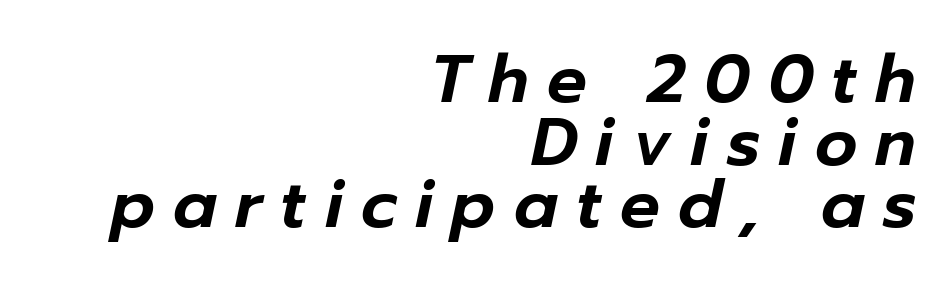
{"italic": "yes", "lean": "right", "slant_degrees": 12, "width": "normal", "stroke_contrast": "low", "x_height": "medium", "monospaced": "no", "underline": "no", "align": "right", "line_spacing": "tight", "line_spacing_ratio": 0.95, "letter_spacing": "wide", "letter_spacing_em": 0.28, "glyph_px": 66}
